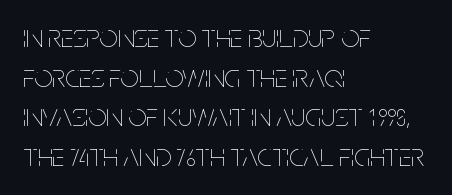
The font sits on the lighter half of the weight spectrum, regular included. This rendering uses left alignment, leaving the right contour irregular. Quick note: not italic, upright. Glyph-to-glyph distance matches everyday printed text. This sample has the flowing, uneven cadence of proportional lettering. Underline: absent.
